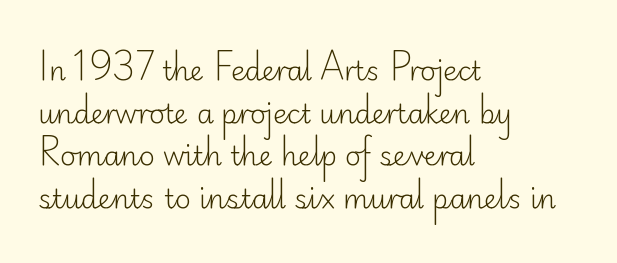
Q: Is the text bold? A: No.
Q: Is the text italic (slanted)? A: No, it is upright.
Q: Is the text underlined? A: No.
Q: How is the paragraph aligned? A: Left-aligned.
Q: Is the spacing between letters normal or unusually wide? A: Normal.
Q: Is the spacing between lines tight, normal or loose? A: Normal.
